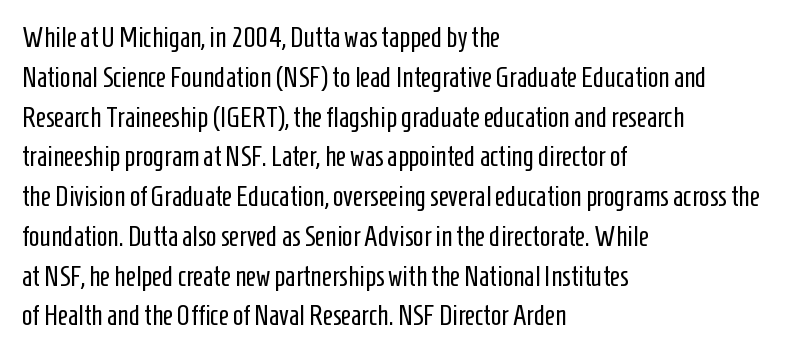
{"serif": "no", "italic": "no", "bold": "no", "weight": "regular", "width": "condensed", "stroke_contrast": "low", "x_height": "medium", "monospaced": "no", "underline": "no", "align": "left", "line_spacing": "normal", "line_spacing_ratio": 1.42, "letter_spacing": "normal", "letter_spacing_em": 0.0, "glyph_px": 28}
